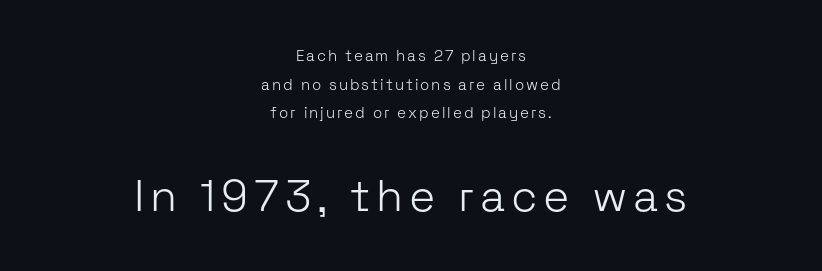
The image shows 44 px light sans-serif type, upright; set centered, loose line spacing (1.91x), not underlined; the second (bottom) block is 2.93x larger; low stroke contrast and a medium x-height.
